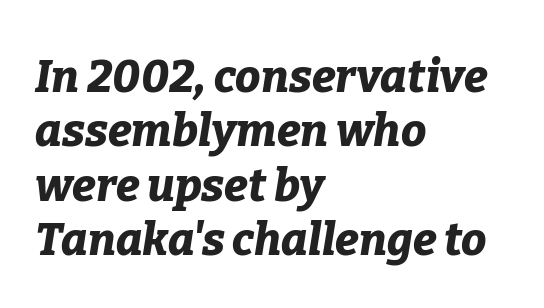
Q: Is the text bold? A: Yes.
Q: Is the text italic (slanted)? A: Yes, it leans right by about 9 degrees.
Q: Is the text underlined? A: No.
Q: How is the paragraph aligned? A: Left-aligned.
Q: Is the spacing between letters normal or unusually wide? A: Normal.
Q: Width (condensed, normal, or wide)? A: Normal.
Q: Stroke contrast? A: Low.
Q: x-height? A: Medium.
Q: Monospaced? A: No.
